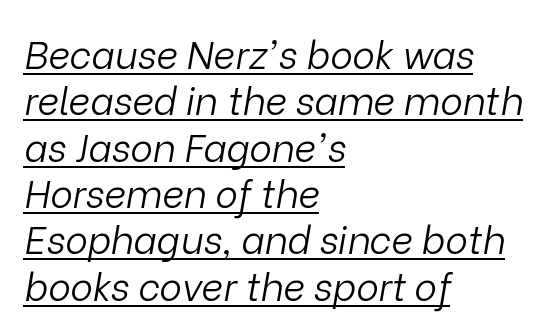
{"italic": "yes", "lean": "right", "slant_degrees": 9, "bold": "no", "weight": "light", "width": "normal", "stroke_contrast": "low", "x_height": "medium", "monospaced": "no", "underline": "yes", "align": "left", "line_spacing_ratio": 1.22, "letter_spacing": "normal", "letter_spacing_em": 0.0, "glyph_px": 38}
